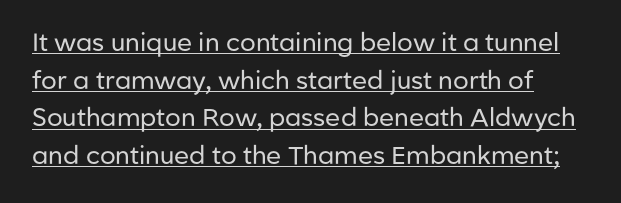
{"italic": "no", "bold": "no", "underline": "yes", "line_spacing": "normal", "line_spacing_ratio": 1.51, "letter_spacing": "normal", "letter_spacing_em": 0.0, "glyph_px": 25}
